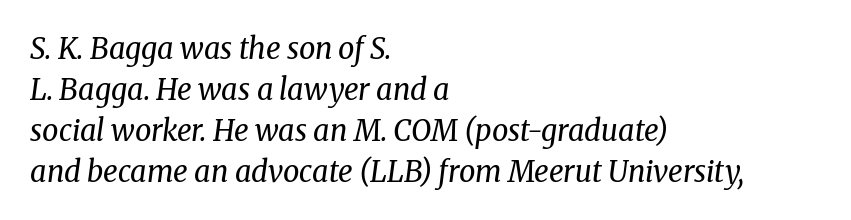
{"serif": "yes", "italic": "yes", "lean": "right", "slant_degrees": 8, "bold": "no", "weight": "regular", "width": "normal", "stroke_contrast": "medium", "x_height": "medium", "monospaced": "no", "underline": "no", "align": "left", "line_spacing": "normal", "line_spacing_ratio": 1.41, "letter_spacing": "normal", "letter_spacing_em": 0.0, "glyph_px": 29}
